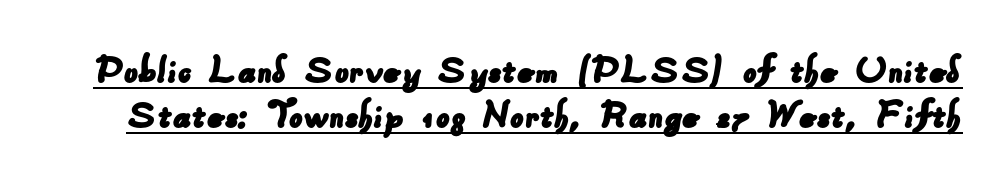
The image shows 43 px sans-serif type; set tight line spacing (1.04x), normal letter spacing, underlined; low stroke contrast and a small x-height.
